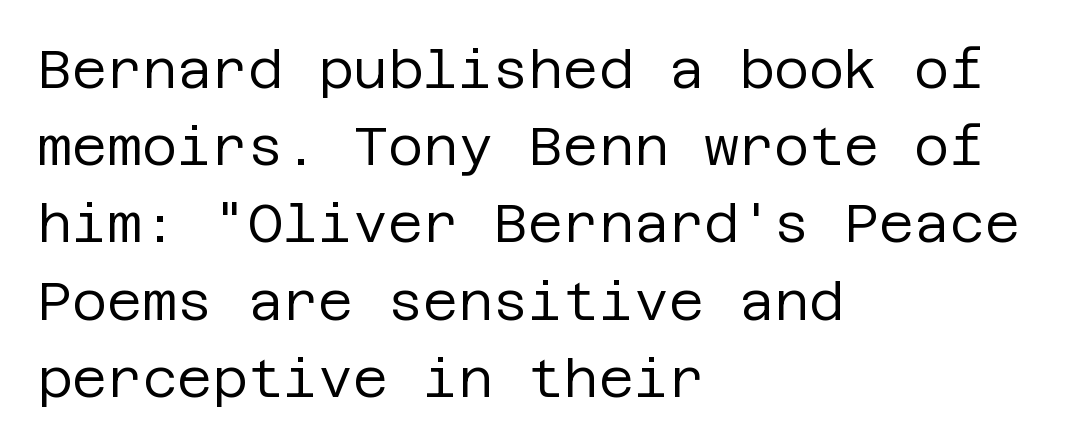
Q: Is the text bold? A: No.
Q: Is the text italic (slanted)? A: No, it is upright.
Q: Is the typeface a serif or a sans-serif typeface? A: Sans-serif.
Q: Is the text underlined? A: No.
Q: How is the paragraph aligned? A: Left-aligned.
Q: Is the spacing between letters normal or unusually wide? A: Normal.
Q: Is the spacing between lines tight, normal or loose? A: Normal.
Q: Width (condensed, normal, or wide)? A: Normal.
Q: Stroke contrast? A: Low.
Q: x-height? A: Large.
